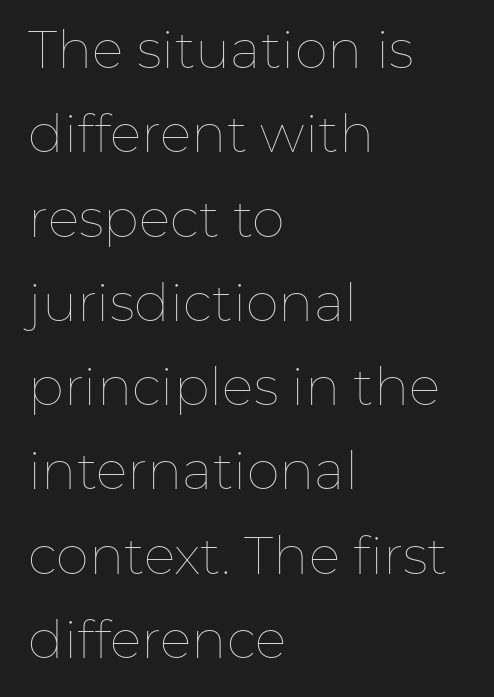
The image shows 53 px thin type, upright; set left-aligned, normal line spacing (1.59x), normal letter spacing, not underlined; low stroke contrast and a medium x-height.
